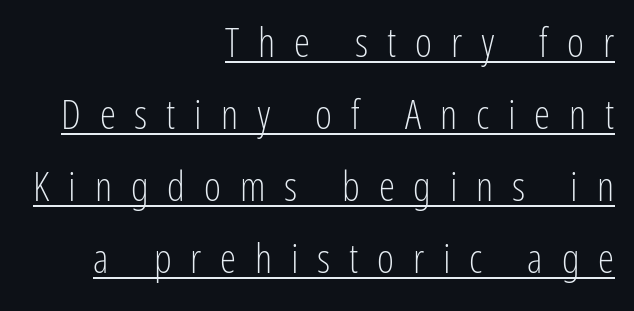
The image shows 41 px light, condensed sans-serif type, upright; set right-aligned, line spacing 1.76x, unusually wide letter spacing (+0.46 em), underlined; low stroke contrast and a medium x-height.
